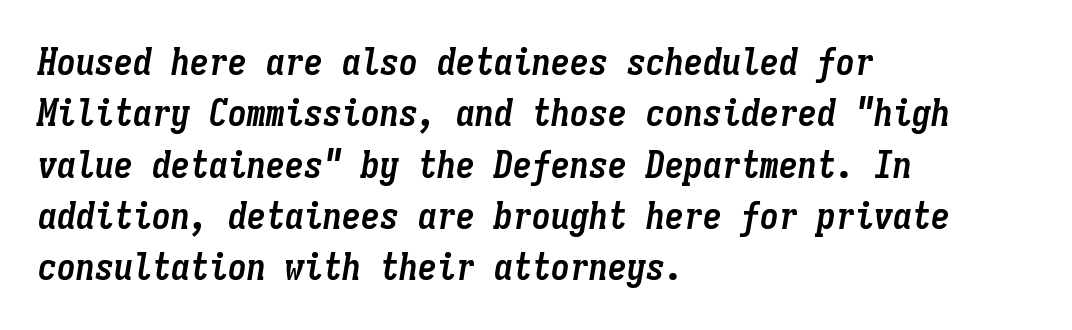
Q: Is the text bold? A: Yes.
Q: Is the text italic (slanted)? A: Yes, it leans right by about 9 degrees.
Q: Is the text underlined? A: No.
Q: How is the paragraph aligned? A: Left-aligned.
Q: Is the spacing between letters normal or unusually wide? A: Normal.
Q: Is the spacing between lines tight, normal or loose? A: Normal.
Q: Width (condensed, normal, or wide)? A: Condensed.
Q: Stroke contrast? A: Low.
Q: x-height? A: Medium.
Q: Monospaced? A: Yes.
